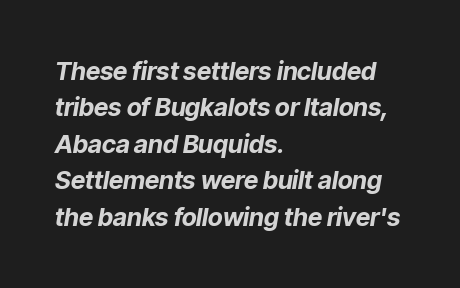
{"italic": "yes", "lean": "right", "slant_degrees": 9, "bold": "yes", "underline": "no", "align": "left", "line_spacing": "normal", "line_spacing_ratio": 1.46, "letter_spacing": "normal", "letter_spacing_em": 0.0, "glyph_px": 25}
